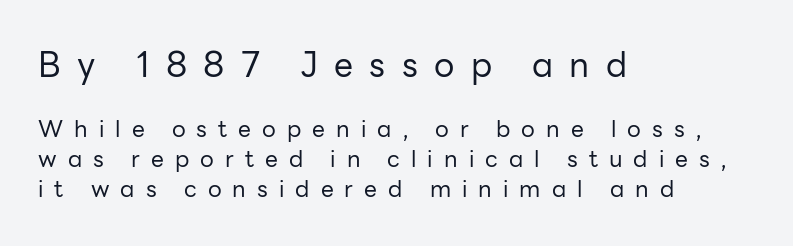
{"serif": "no", "italic": "no", "bold": "no", "weight": "regular", "width": "normal", "stroke_contrast": "low", "x_height": "medium", "monospaced": "no", "underline": "no", "align": "left", "line_spacing": "normal", "line_spacing_ratio": 1.31, "letter_spacing": "wide", "letter_spacing_em": 0.48, "larger_block": "first", "size_ratio": 1.48, "glyph_px": 34}
